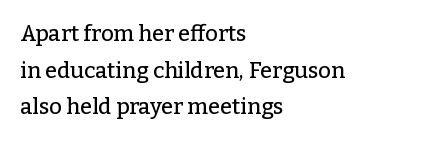
Q: Is the text italic (slanted)? A: No, it is upright.
Q: Is the text underlined? A: No.
Q: How is the paragraph aligned? A: Left-aligned.
Q: Is the spacing between letters normal or unusually wide? A: Normal.
Q: Is the spacing between lines tight, normal or loose? A: Normal.
